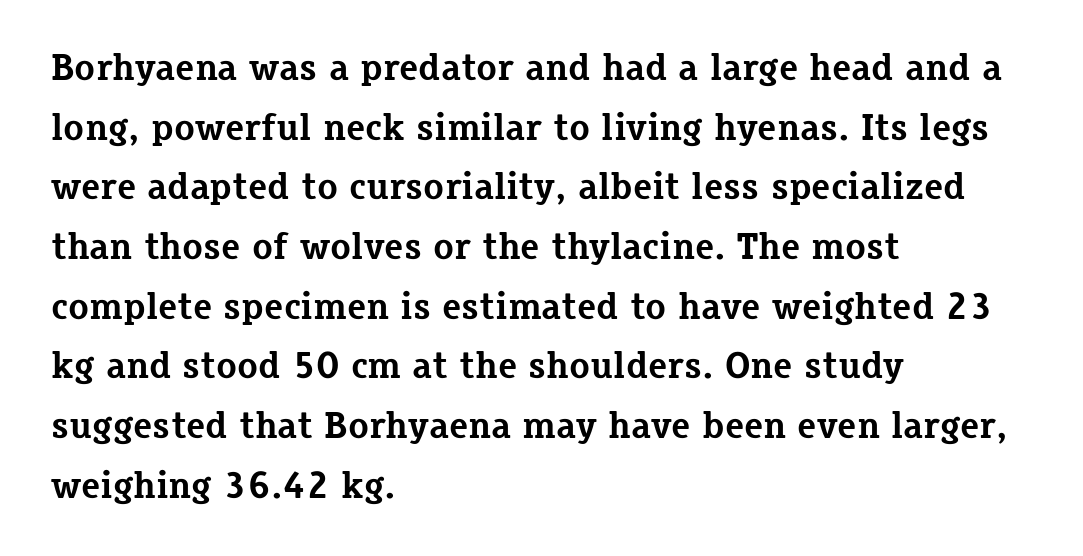
The image shows 38 px bold serif type, upright; set left-aligned, normal line spacing (1.57x), normal letter spacing, not underlined; low stroke contrast and a medium x-height.
